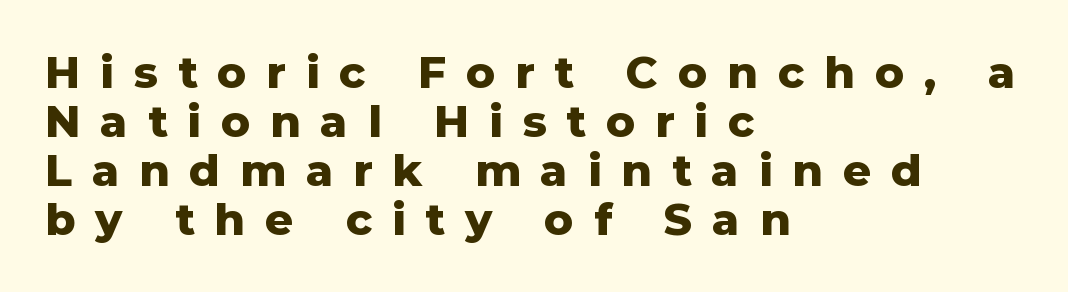
The image shows 44 px heavy sans-serif type, upright; set left-aligned, tight line spacing (1.11x), unusually wide letter spacing (+0.45 em), not underlined; low stroke contrast and a medium x-height.
